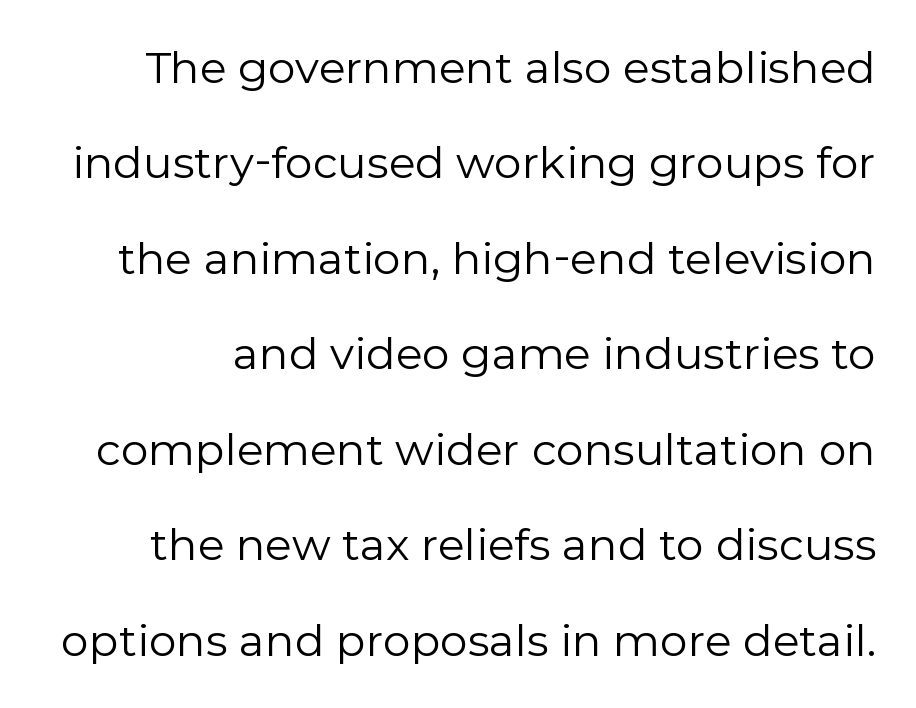
{"serif": "no", "italic": "no", "bold": "no", "weight": "regular", "width": "normal", "stroke_contrast": "low", "x_height": "medium", "monospaced": "no", "underline": "no", "line_spacing": "loose", "line_spacing_ratio": 2.17, "letter_spacing": "normal", "letter_spacing_em": 0.0, "glyph_px": 44}
